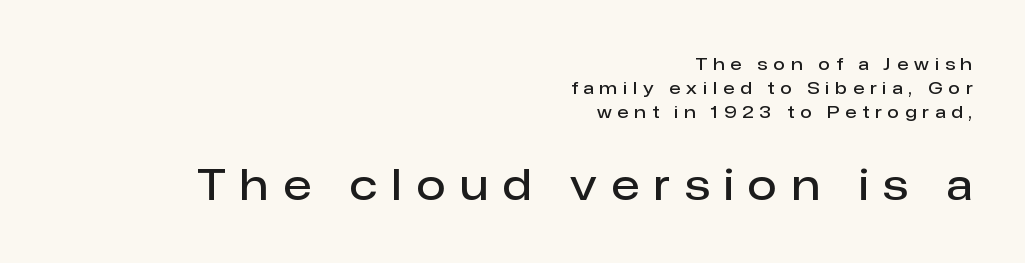
Typesetter's note: demi weight, one step under bold. The letters in the lower block stand taller than those in the block above. Vertical strokes here are truly vertical. Here the designer chose a conventional face with non-uniform glyph widths. The horizontal fit of the characters is loose and conspicuously gappy.
